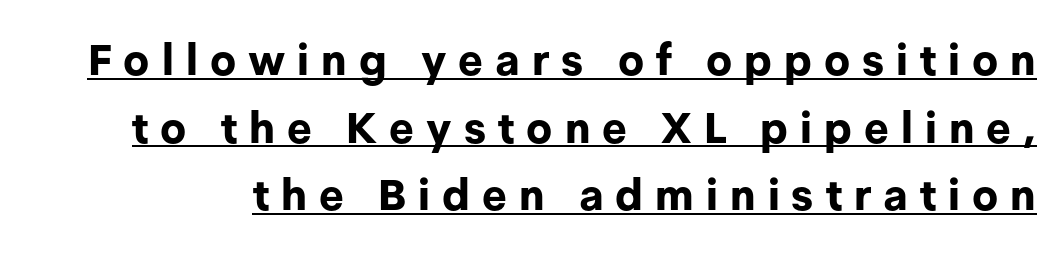
{"serif": "no", "italic": "no", "bold": "yes", "weight": "bold", "width": "normal", "stroke_contrast": "low", "x_height": "medium", "monospaced": "no", "underline": "yes", "line_spacing": "normal", "line_spacing_ratio": 1.57, "letter_spacing": "wide", "letter_spacing_em": 0.28, "glyph_px": 43}
